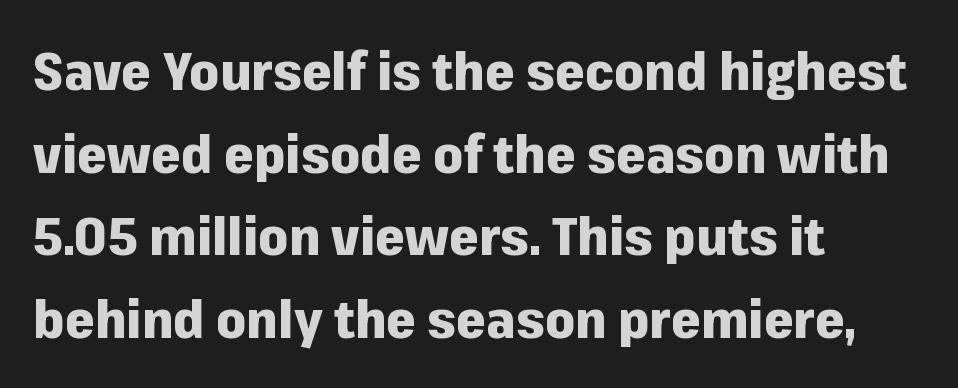
The passage shown is not underscored anywhere. Default kerning and tracking; the words read as compact shapes. Summary of weight: heavy, a full bold. The ragged edge is on the right, which tells us the setting is flush left.
